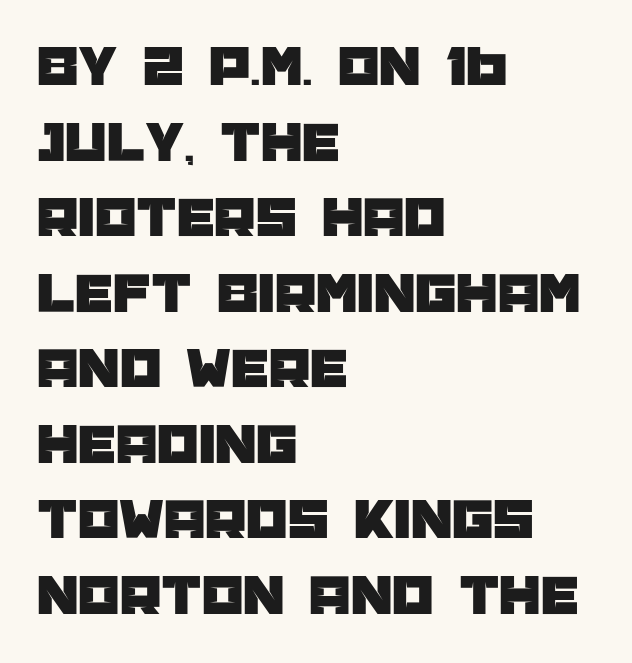
Q: Is the text italic (slanted)? A: No, it is upright.
Q: Is the typeface a serif or a sans-serif typeface? A: Sans-serif.
Q: Is the text underlined? A: No.
Q: How is the paragraph aligned? A: Left-aligned.
Q: Is the spacing between letters normal or unusually wide? A: Normal.
Q: Is the spacing between lines tight, normal or loose? A: Normal.
Q: Width (condensed, normal, or wide)? A: Normal.
Q: Stroke contrast? A: Low.
Q: x-height? A: Large.
Q: Monospaced? A: No.
